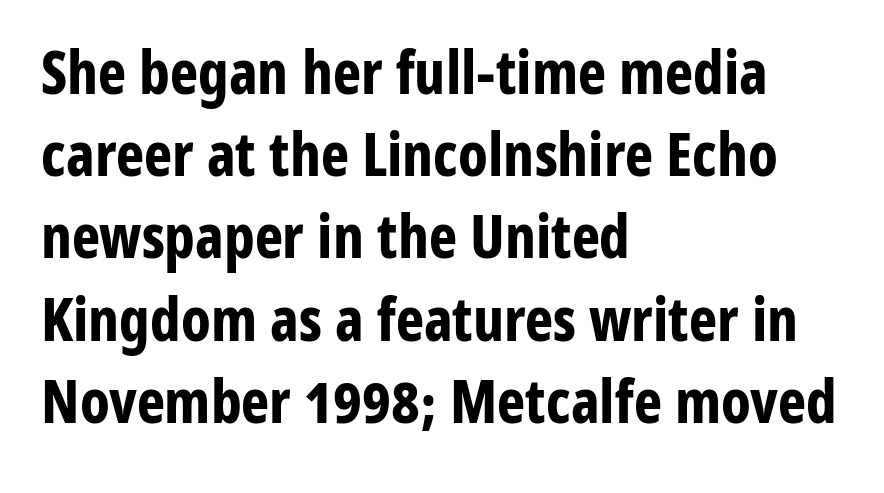
The image shows 60 px bold, condensed sans-serif type, upright; set left-aligned, normal line spacing (1.37x), normal letter spacing, not underlined; low stroke contrast and a medium x-height.
